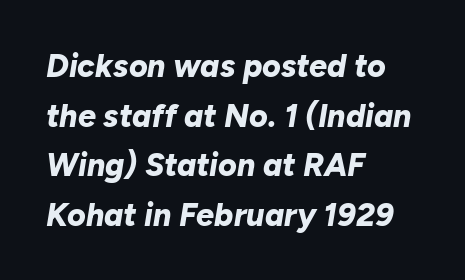
The image shows 32 px bold type, italic (leaning right); set left-aligned, normal line spacing (1.55x), normal letter spacing, not underlined; low stroke contrast and a medium x-height.
